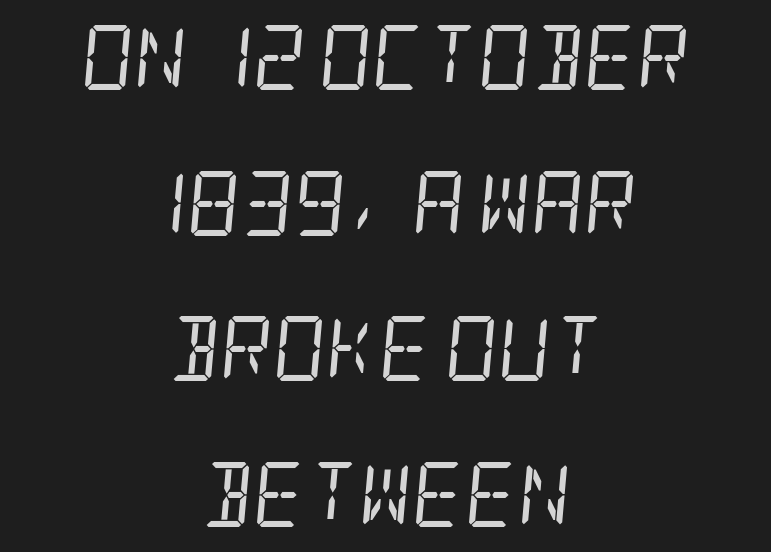
Q: Is the text bold? A: No.
Q: Is the text italic (slanted)? A: Yes, it leans right by about 5 degrees.
Q: Is the typeface a serif or a sans-serif typeface? A: Serif.
Q: Is the text underlined? A: No.
Q: How is the paragraph aligned? A: Centered.
Q: Is the spacing between letters normal or unusually wide? A: Normal.
Q: Is the spacing between lines tight, normal or loose? A: Loose.
Q: Width (condensed, normal, or wide)? A: Condensed.
Q: Stroke contrast? A: Low.
Q: x-height? A: Large.
